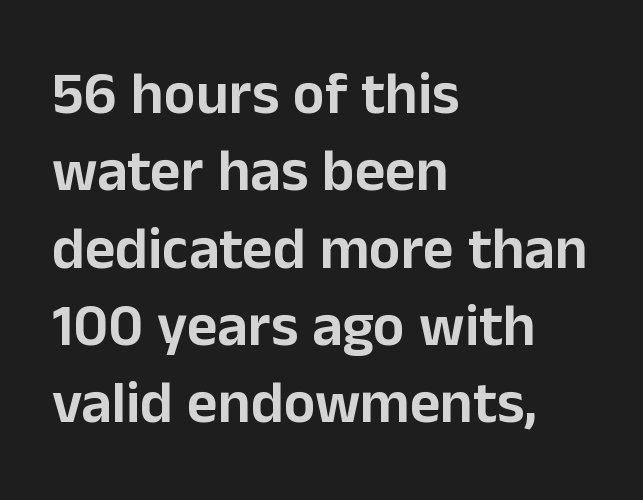
The image shows 59 px sans-serif type, upright; set left-aligned, normal line spacing (1.31x), normal letter spacing, not underlined; low stroke contrast and a medium x-height.
